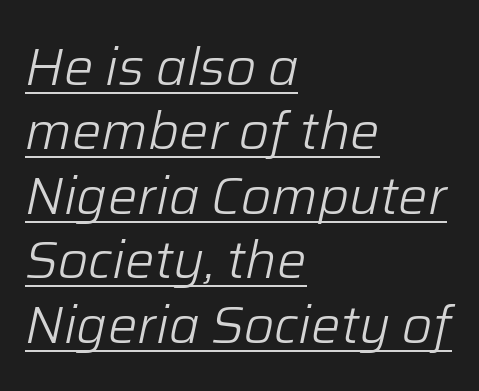
Q: Is the text bold? A: No.
Q: Is the text italic (slanted)? A: Yes, it leans right by about 12 degrees.
Q: Is the text underlined? A: Yes.
Q: How is the paragraph aligned? A: Left-aligned.
Q: Is the spacing between letters normal or unusually wide? A: Normal.
Q: Width (condensed, normal, or wide)? A: Normal.
Q: Stroke contrast? A: Low.
Q: x-height? A: Medium.
Q: Monospaced? A: No.
